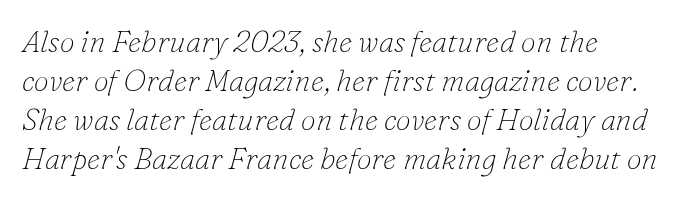
The image shows 30 px thin serif type, italic (leaning right); set left-aligned, normal line spacing (1.3x), normal letter spacing, not underlined; low stroke contrast and a small x-height.
